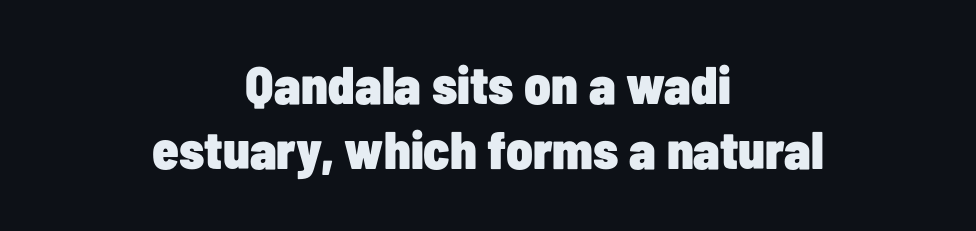
The image shows 53 px heavy, condensed sans-serif type, upright; set centered, line spacing 1.22x, normal letter spacing, not underlined; low stroke contrast and a medium x-height.
